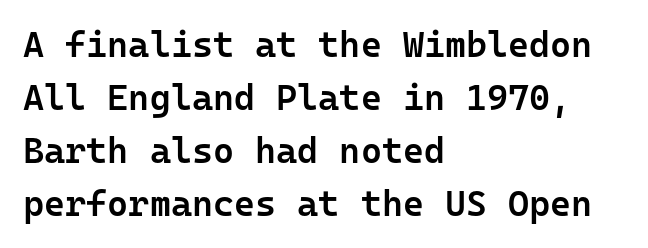
Q: Is the text bold? A: Semi-bold.
Q: Is the text italic (slanted)? A: No, it is upright.
Q: Is the typeface a serif or a sans-serif typeface? A: Sans-serif.
Q: Is the text underlined? A: No.
Q: How is the paragraph aligned? A: Left-aligned.
Q: Is the spacing between letters normal or unusually wide? A: Normal.
Q: Is the spacing between lines tight, normal or loose? A: Normal.
Q: Width (condensed, normal, or wide)? A: Normal.
Q: Stroke contrast? A: Low.
Q: x-height? A: Medium.
Q: Monospaced? A: Yes.
